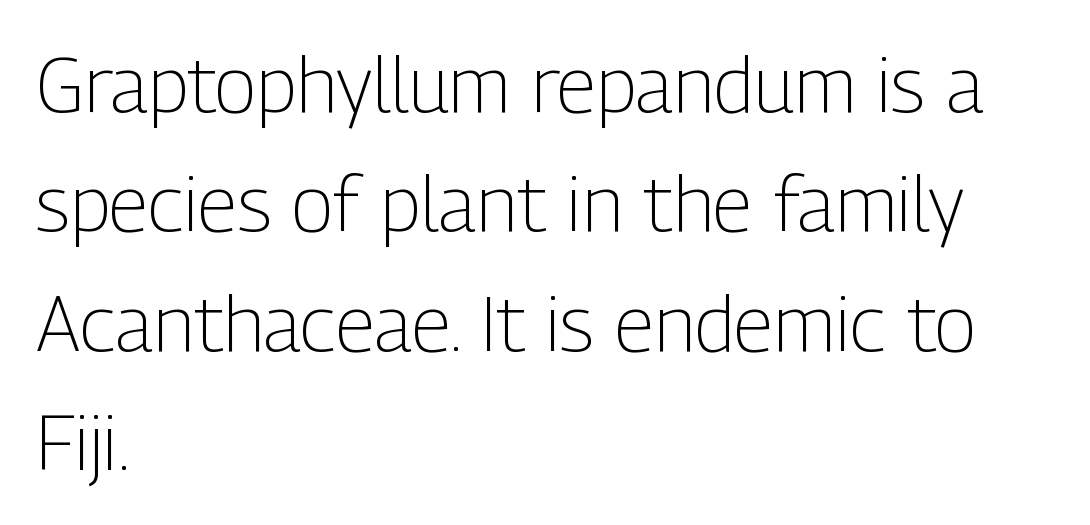
The rendering keeps characters at their native spacing. The line-height multiplier appears to be the usual default. Honestly, there is no underline to notice here at all. Type style note: lacks serifs. The text block is weighted toward the left margin, trailing off unevenly rightward. The rendering uses natural spacing where letterforms have individual widths.
